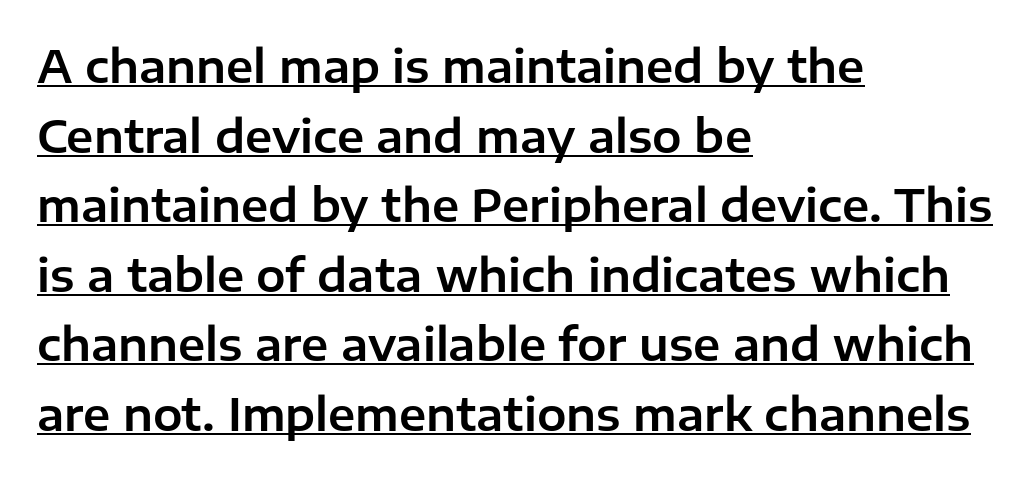
{"serif": "no", "italic": "no", "width": "normal", "stroke_contrast": "low", "x_height": "medium", "monospaced": "no", "underline": "yes", "align": "left", "line_spacing": "normal", "line_spacing_ratio": 1.58, "letter_spacing": "normal", "letter_spacing_em": 0.0, "glyph_px": 44}
